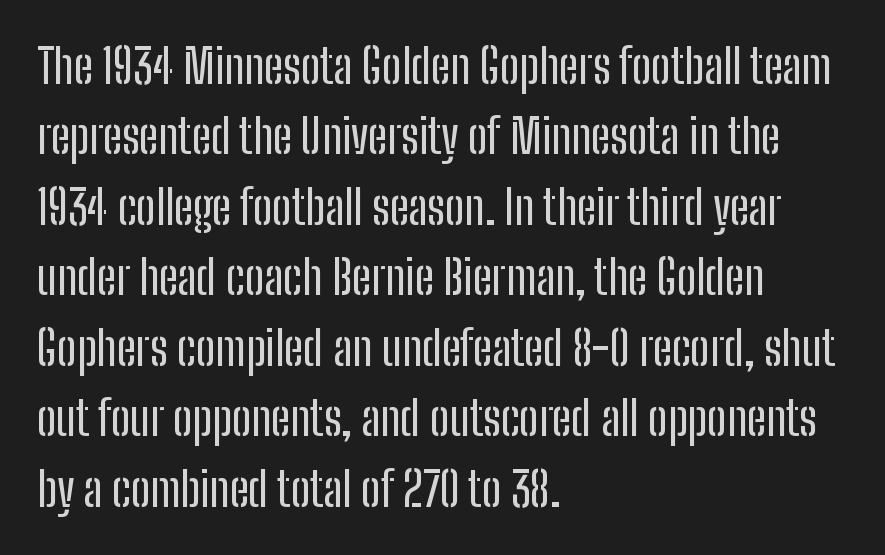
{"serif": "no", "italic": "no", "width": "condensed", "stroke_contrast": "low", "x_height": "medium", "monospaced": "no", "underline": "no", "align": "left", "line_spacing": "normal", "line_spacing_ratio": 1.5, "letter_spacing": "normal", "letter_spacing_em": 0.0, "glyph_px": 47}
